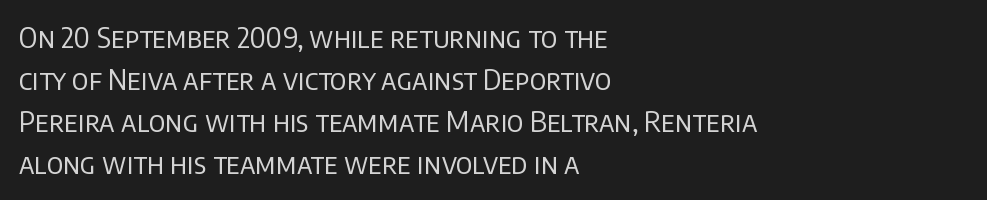
The image shows 28 px regular-weight sans-serif type, upright; set left-aligned, normal line spacing (1.5x), normal letter spacing, not underlined; low stroke contrast and a large x-height.
